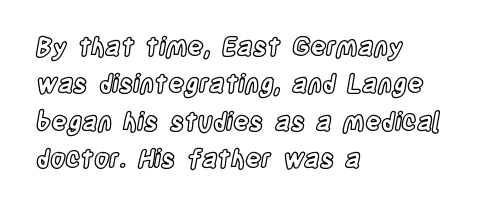
The rendering anchors every line to the left-hand side. The vertical gap from one line to the next is medium. The letterforms sit shoulder to shoulder at normal distance. Lines of text with bare space underneath.
